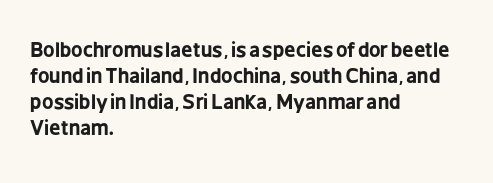
Q: Is the text bold? A: Yes.
Q: Is the text italic (slanted)? A: No, it is upright.
Q: Is the text underlined? A: No.
Q: How is the paragraph aligned? A: Left-aligned.
Q: Is the spacing between letters normal or unusually wide? A: Normal.
Q: Is the spacing between lines tight, normal or loose? A: Normal.
